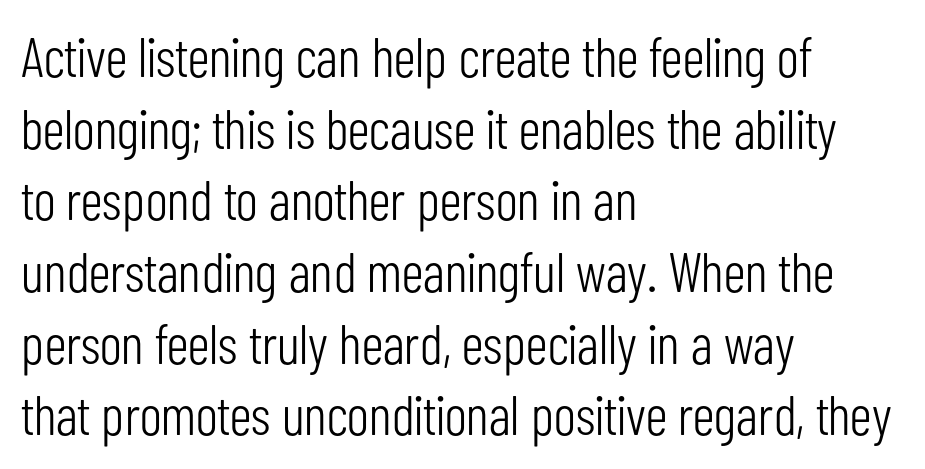
{"serif": "no", "italic": "no", "bold": "no", "weight": "light", "width": "condensed", "stroke_contrast": "low", "x_height": "medium", "monospaced": "no", "underline": "no", "align": "left", "line_spacing": "normal", "line_spacing_ratio": 1.28, "letter_spacing": "normal", "letter_spacing_em": 0.0, "glyph_px": 56}
